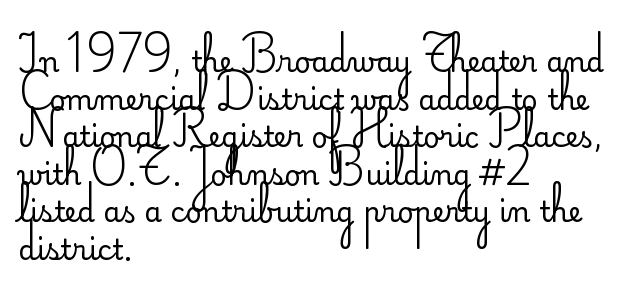
Regarding serifs, this sample does without them. The cut favours lightness, reaching ordinary text weight at its darkest. These lines keep a tight, regular rhythm from letter to letter. Posture: vertical.
